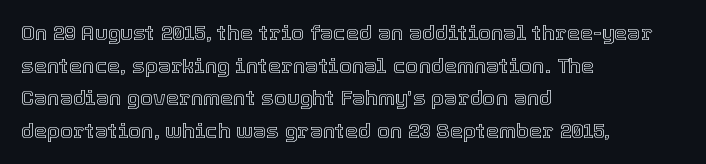
The line-height multiplier appears to be the usual default. Posture: straight, roman, zero tilt. This sample uses plain, unmodified letter spacing. No word sits above an underline.
